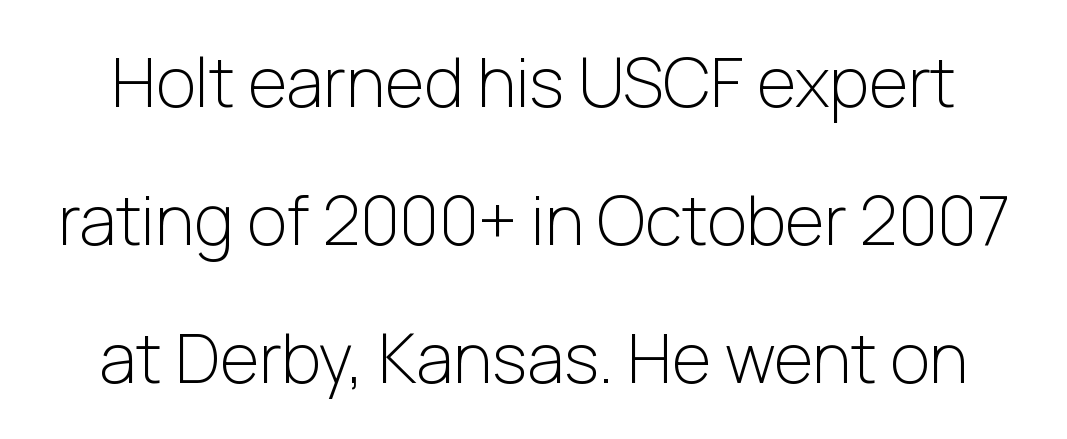
You could call the tracking neutral — neither tight nor loose. Proportional: the letters do not fall into vertical columns. No chunkiness to these letters — they're not bold. The specimen reads as upright at a glance. In terms of leading, this rendering errs on the spacious side.
